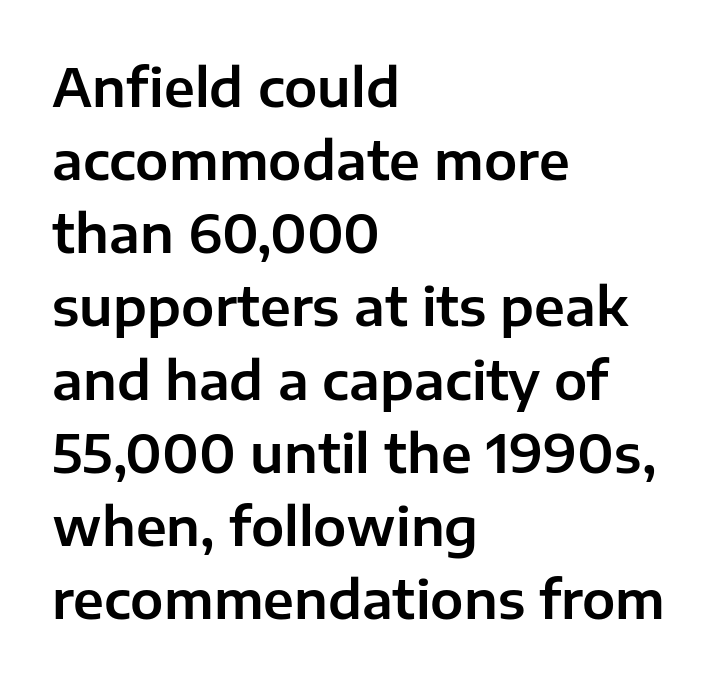
Q: Is the text italic (slanted)? A: No, it is upright.
Q: Is the typeface a serif or a sans-serif typeface? A: Sans-serif.
Q: Is the text underlined? A: No.
Q: How is the paragraph aligned? A: Left-aligned.
Q: Is the spacing between letters normal or unusually wide? A: Normal.
Q: Is the spacing between lines tight, normal or loose? A: Normal.
Q: Width (condensed, normal, or wide)? A: Normal.
Q: Stroke contrast? A: Low.
Q: x-height? A: Medium.
Q: Monospaced? A: No.
